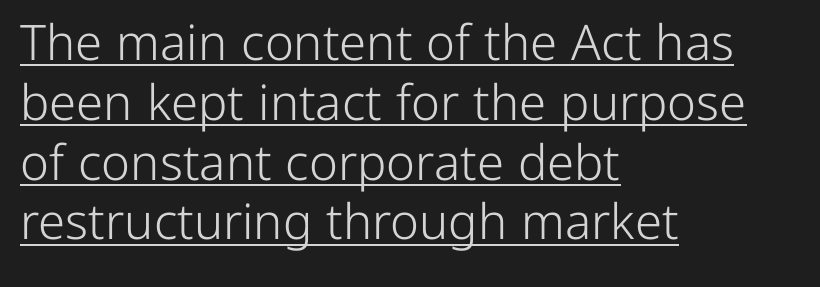
{"serif": "no", "italic": "no", "bold": "no", "weight": "light", "width": "normal", "stroke_contrast": "low", "x_height": "medium", "monospaced": "no", "underline": "yes", "align": "left", "line_spacing_ratio": 1.22, "letter_spacing": "normal", "letter_spacing_em": 0.0, "glyph_px": 49}
